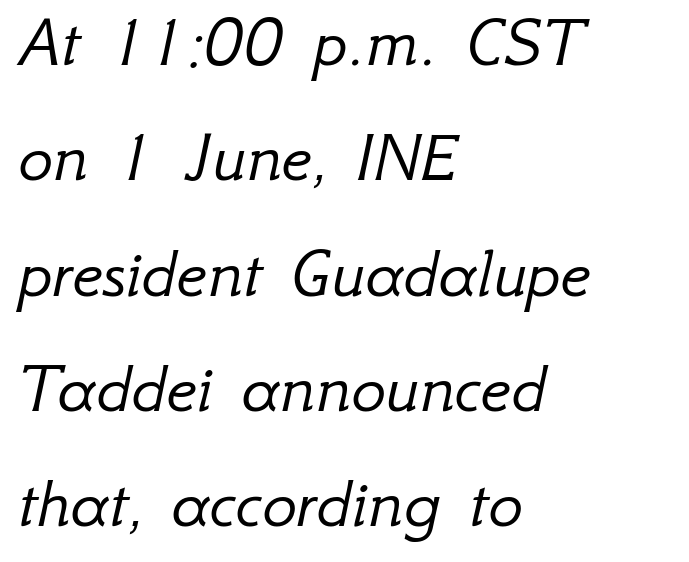
Is the letter spacing exaggerated? No — it looks like the ordinary default. Each letter keeps its own natural width here, so spacing adapts to shape. A clean baseline with only descenders dipping below it. The lines in this sample share a left origin and differ only in where they stop. Emphasis-style slanted type is in use. Caption: face not bold, strokes unweighted.
